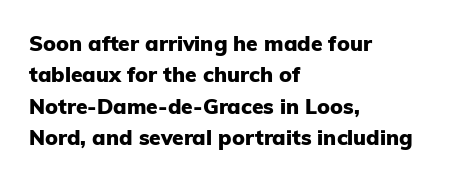
{"italic": "no", "bold": "yes", "underline": "no", "align": "left", "line_spacing": "normal", "line_spacing_ratio": 1.5, "letter_spacing": "normal", "letter_spacing_em": 0.0, "glyph_px": 21}
